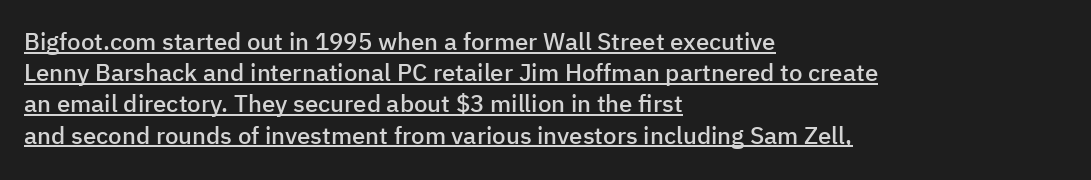
The image shows 24 px text type, upright; set left-aligned, normal line spacing (1.3x), normal letter spacing, underlined.
